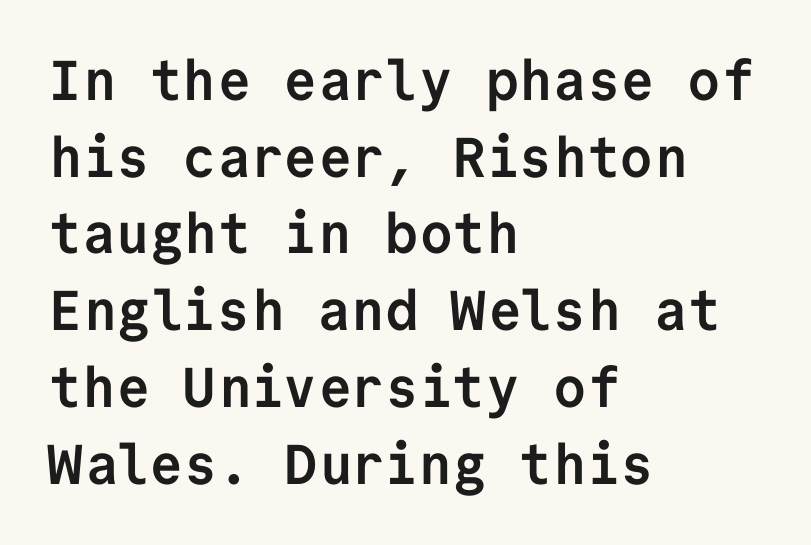
The image shows 56 px semibold sans-serif type, upright, monospaced; set left-aligned, normal line spacing (1.37x), normal letter spacing, not underlined; low stroke contrast and a medium x-height.
